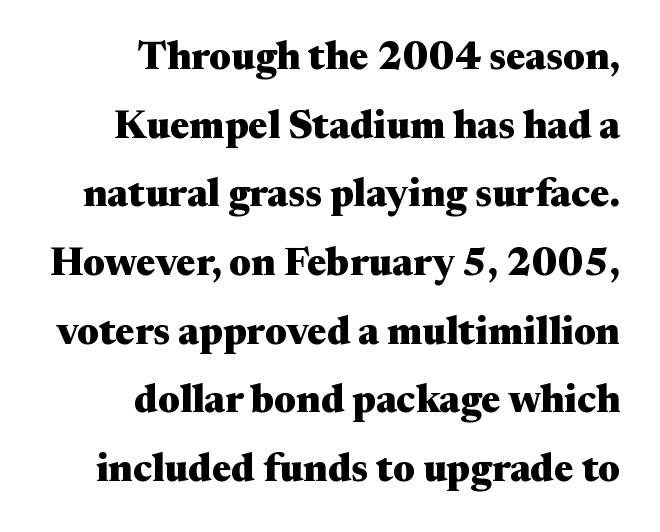
The image shows 39 px heavy, wide serif type, upright; set right-aligned, line spacing 1.76x, normal letter spacing, not underlined; medium stroke contrast and a medium x-height.
